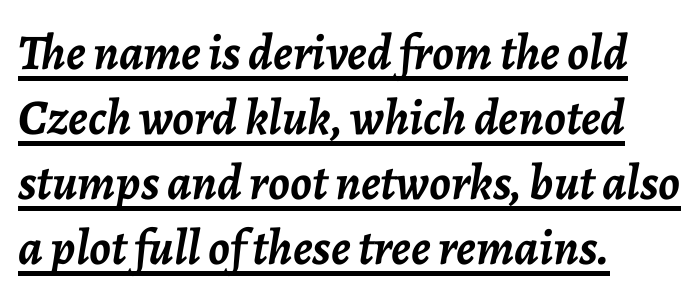
Regarding leading, the lines here are spaced in the standard way. The typography opts for an oblique posture over an upright one. Glyph-to-glyph distance matches everyday printed text. A typesetter would call this proportional, since set widths differ per character.
